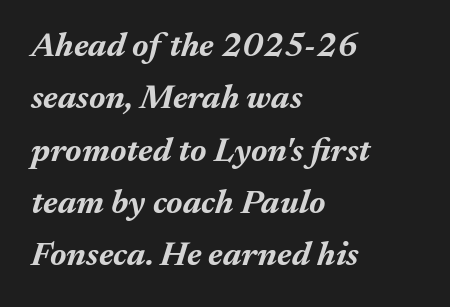
{"italic": "yes", "lean": "right", "slant_degrees": 17, "bold": "yes", "weight": "bold", "width": "normal", "stroke_contrast": "medium", "x_height": "medium", "monospaced": "no", "underline": "no", "align": "left", "line_spacing": "normal", "line_spacing_ratio": 1.54, "letter_spacing": "normal", "letter_spacing_em": 0.0, "glyph_px": 34}
